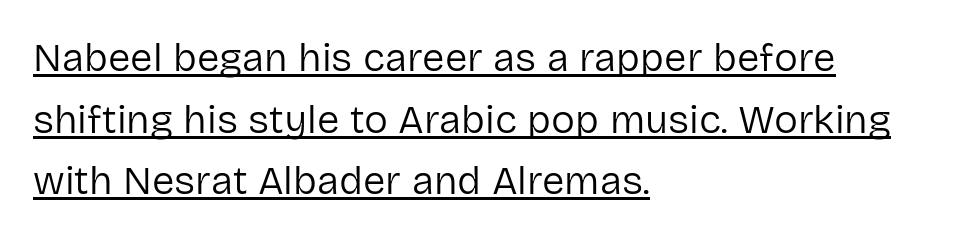
Q: Is the text bold? A: No.
Q: Is the text italic (slanted)? A: No, it is upright.
Q: Is the typeface a serif or a sans-serif typeface? A: Sans-serif.
Q: Is the text underlined? A: Yes.
Q: How is the paragraph aligned? A: Left-aligned.
Q: Is the spacing between letters normal or unusually wide? A: Normal.
Q: Is the spacing between lines tight, normal or loose? A: Normal.
Q: Width (condensed, normal, or wide)? A: Normal.
Q: Stroke contrast? A: Low.
Q: x-height? A: Medium.
Q: Monospaced? A: No.
